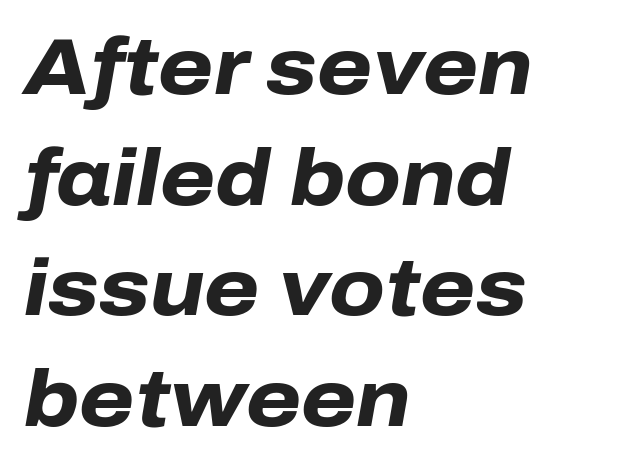
{"italic": "yes", "lean": "right", "slant_degrees": 10, "bold": "yes", "weight": "heavy", "width": "normal", "stroke_contrast": "low", "x_height": "medium", "monospaced": "no", "underline": "no", "align": "left", "line_spacing": "normal", "line_spacing_ratio": 1.4, "letter_spacing": "normal", "letter_spacing_em": 0.0, "glyph_px": 79}
